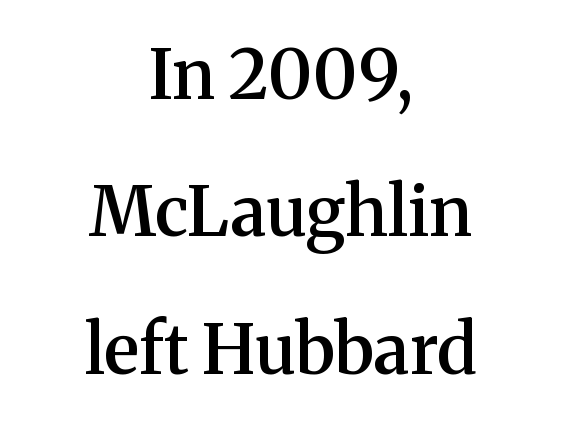
Q: Is the text bold? A: Semi-bold.
Q: Is the text italic (slanted)? A: No, it is upright.
Q: Is the typeface a serif or a sans-serif typeface? A: Serif.
Q: Is the text underlined? A: No.
Q: How is the paragraph aligned? A: Centered.
Q: Is the spacing between letters normal or unusually wide? A: Normal.
Q: Is the spacing between lines tight, normal or loose? A: Loose.
Q: Width (condensed, normal, or wide)? A: Normal.
Q: Stroke contrast? A: Medium.
Q: x-height? A: Medium.
Q: Monospaced? A: No.
